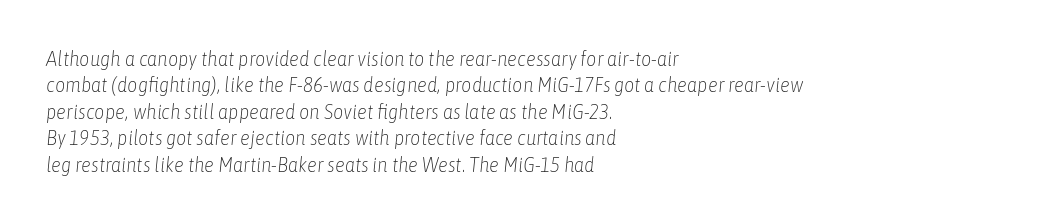
The image shows 20 px text type, italic (leaning right); set left-aligned, normal line spacing (1.32x), normal letter spacing, not underlined.
